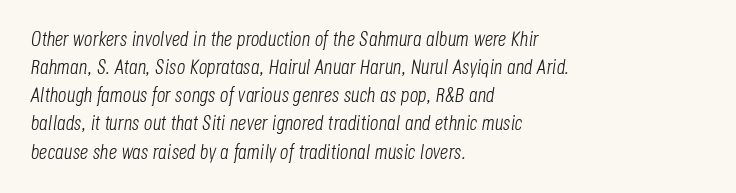
Q: Is the text bold? A: No.
Q: Is the text italic (slanted)? A: Yes, it leans right by about 8 degrees.
Q: Is the text underlined? A: No.
Q: How is the paragraph aligned? A: Left-aligned.
Q: Is the spacing between letters normal or unusually wide? A: Normal.
Q: Is the spacing between lines tight, normal or loose? A: Normal.
